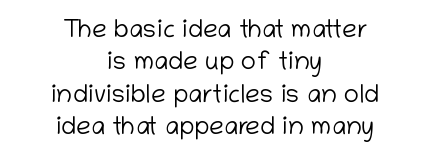
The image shows 26 px text type, upright; set centered, normal line spacing (1.25x), normal letter spacing, not underlined.
